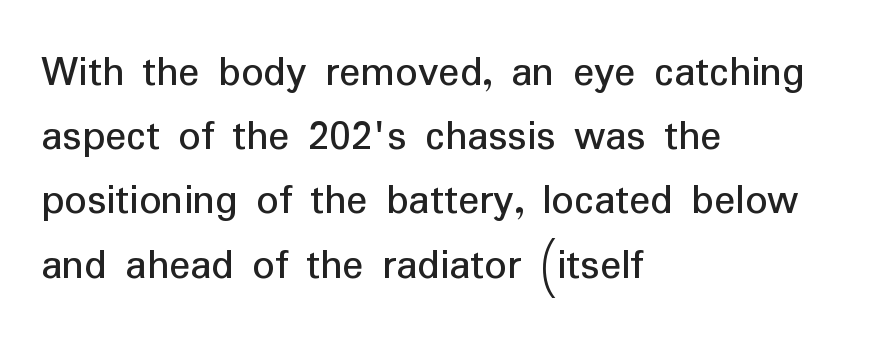
Honestly, there is no underline to notice here at all. Here the designer chose a conventional face with non-uniform glyph widths. One glance says typical: line gaps are just what's usual. What kind of face is this? One without serifs — a sans. The font's upright variant was chosen for this text. The paragraph shown leans on its left margin.
